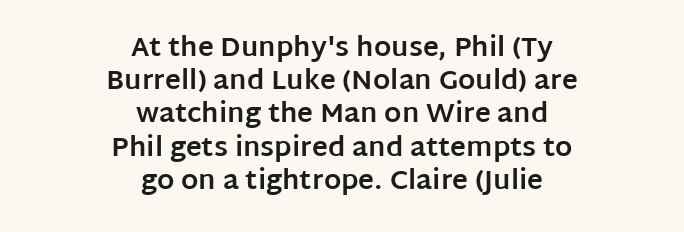
Has an underline been added? It has not. The passage is arranged like a title page — every line centered. Do the letters lean? They stand straight. This rendering leaves character spacing at its baseline value. The glyphs have the mass of a bold cut.
